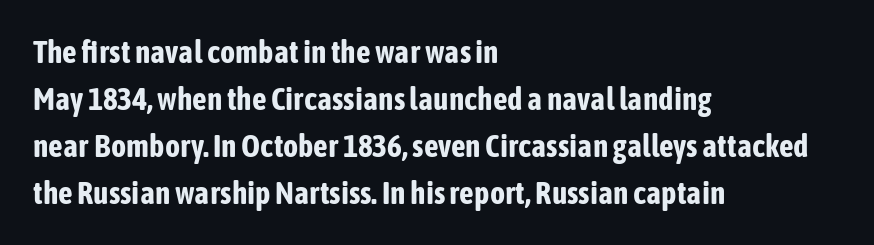
The image shows 32 px bold, condensed sans-serif type, upright; set left-aligned, normal line spacing (1.47x), normal letter spacing, not underlined; low stroke contrast and a medium x-height.
